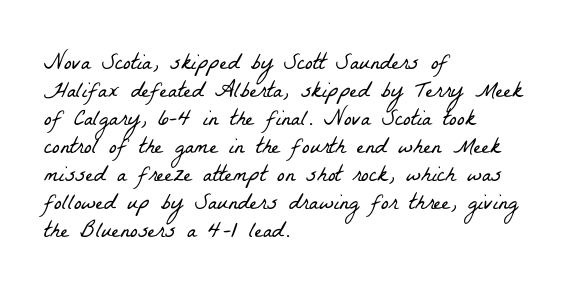
Q: Is the text bold? A: No.
Q: Is the text underlined? A: No.
Q: How is the paragraph aligned? A: Left-aligned.
Q: Is the spacing between letters normal or unusually wide? A: Normal.
